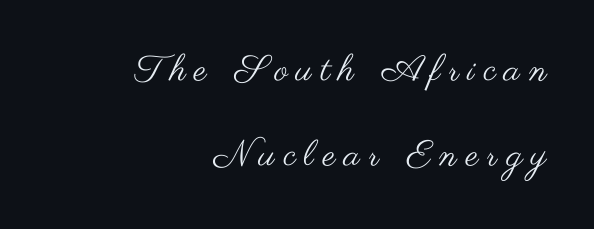
Casual observation: everything's shoved over to the right. What stands out about the letter spacing? Its width — letters are far apart. One glance says open: line gaps are wider than usual. Stroke terminals: plain, sans-serif.
